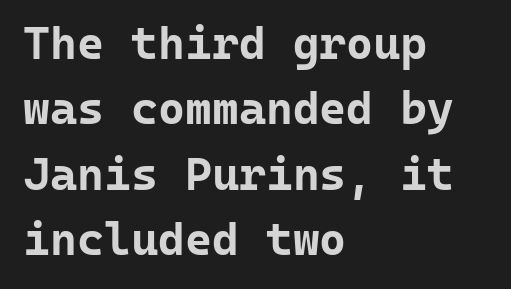
{"serif": "no", "italic": "no", "bold": "yes", "weight": "bold", "width": "normal", "stroke_contrast": "low", "x_height": "medium", "monospaced": "yes", "underline": "no", "align": "left", "line_spacing": "normal", "line_spacing_ratio": 1.42, "letter_spacing": "normal", "letter_spacing_em": 0.0, "glyph_px": 46}
